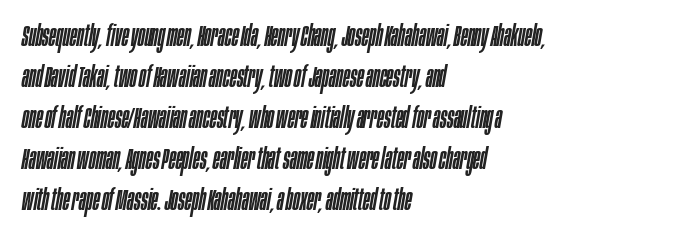
The image shows 29 px condensed type, italic (leaning right); set left-aligned, normal line spacing (1.41x), normal letter spacing, not underlined; low stroke contrast and a large x-height.
